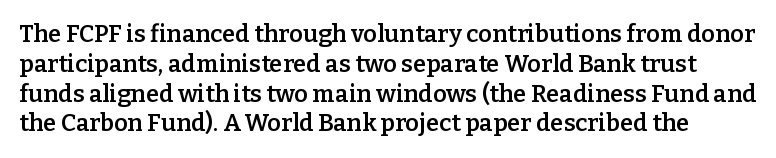
Q: Is the text bold? A: Semi-bold.
Q: Is the text italic (slanted)? A: No, it is upright.
Q: Is the text underlined? A: No.
Q: Is the spacing between letters normal or unusually wide? A: Normal.
